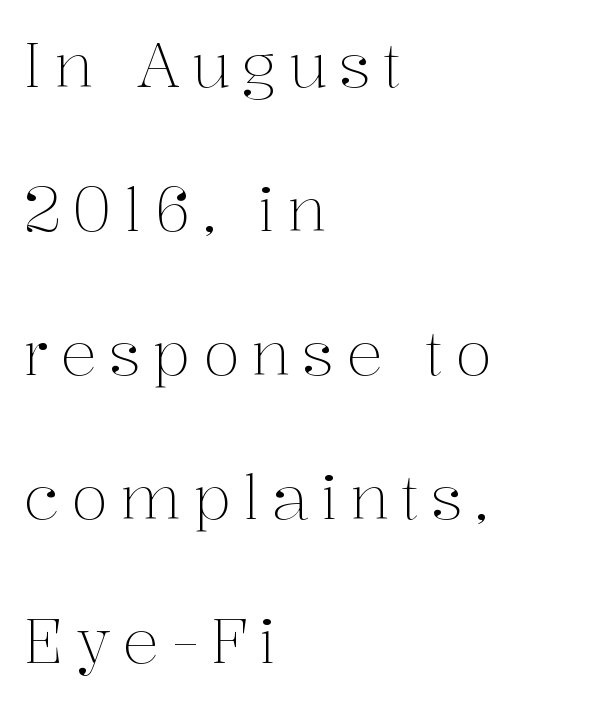
Note: serifs present on the glyphs. Italic: no, the glyphs are upright roman. Here the designer chose a conventional face with non-uniform glyph widths. Letters have the restrained weight of plain body copy at most.
